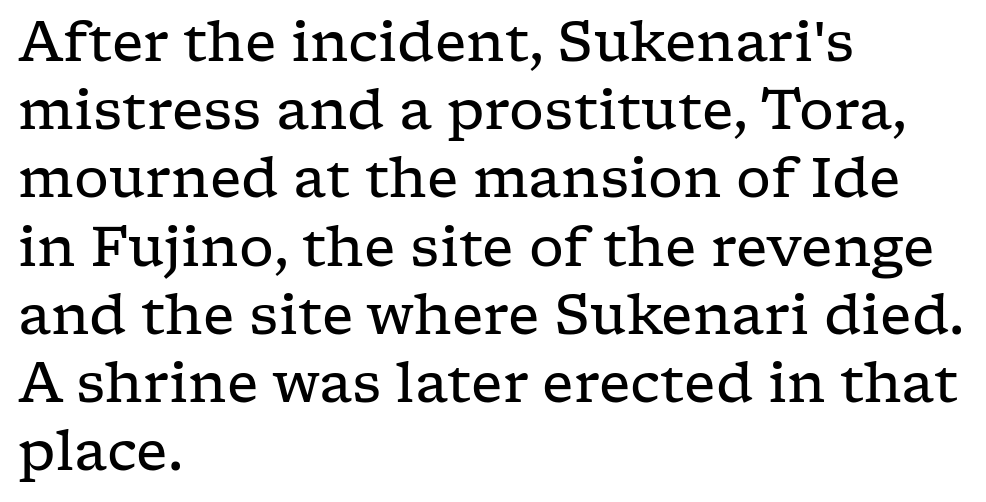
Q: Is the text bold? A: No.
Q: Is the text italic (slanted)? A: No, it is upright.
Q: Is the typeface a serif or a sans-serif typeface? A: Serif.
Q: Is the text underlined? A: No.
Q: How is the paragraph aligned? A: Left-aligned.
Q: Is the spacing between letters normal or unusually wide? A: Normal.
Q: Width (condensed, normal, or wide)? A: Wide.
Q: Stroke contrast? A: Low.
Q: x-height? A: Medium.
Q: Monospaced? A: No.
